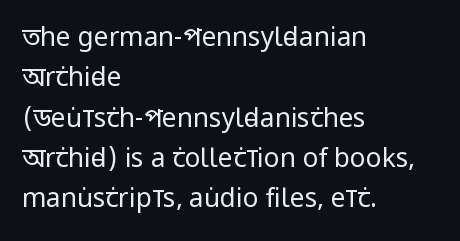
Check the space under the baseline: it is left empty. The type sits square on the baseline with zero lean. Line spacing here is normal. Casual observation: everything's shoved over to the left. Honestly, the letter spacing is just normal — you wouldn't notice it.
